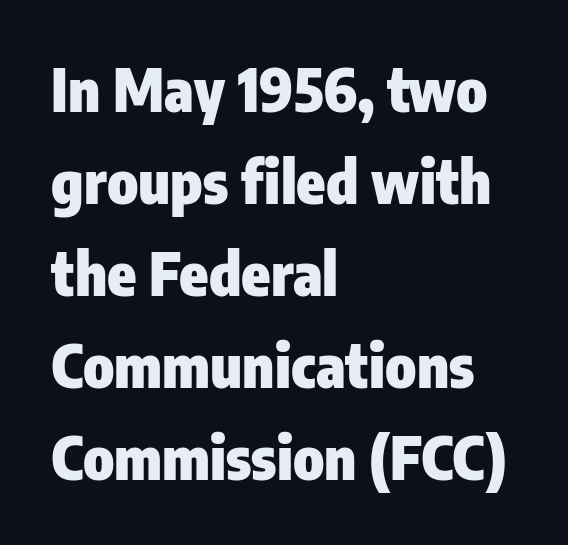
Q: Is the text bold? A: Yes.
Q: Is the text italic (slanted)? A: No, it is upright.
Q: Is the typeface a serif or a sans-serif typeface? A: Sans-serif.
Q: Is the text underlined? A: No.
Q: How is the paragraph aligned? A: Left-aligned.
Q: Is the spacing between letters normal or unusually wide? A: Normal.
Q: Is the spacing between lines tight, normal or loose? A: Normal.
Q: Width (condensed, normal, or wide)? A: Condensed.
Q: Stroke contrast? A: Low.
Q: x-height? A: Medium.
Q: Monospaced? A: No.
